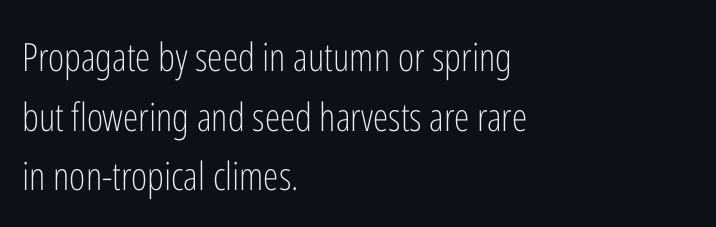
The typeface chosen for these lines omits serifs. Line spacing here is normal. You could call the tracking neutral — neither tight nor loose. The letters stand upright; this is a roman face. Left-aligned paragraph, ragged on the right.
